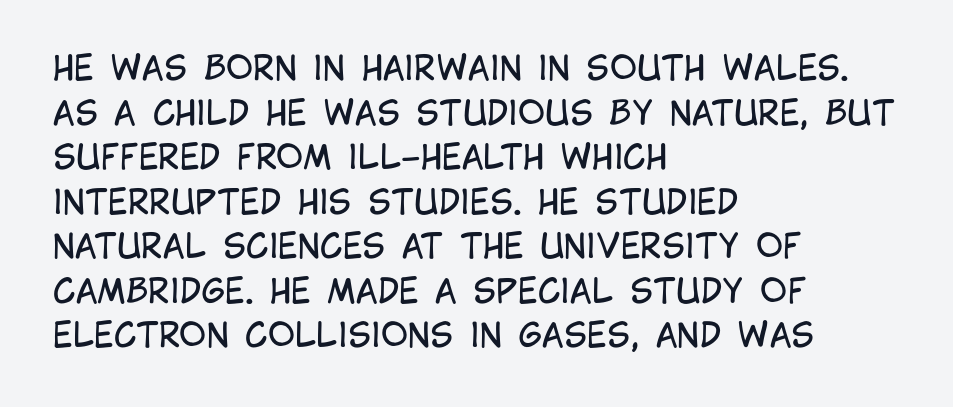
The image shows 33 px regular-weight, condensed sans-serif type, upright; set left-aligned, normal line spacing (1.35x), normal letter spacing, not underlined; low stroke contrast and a large x-height.
